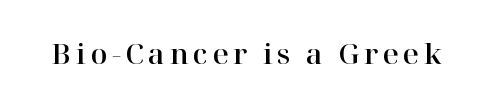
{"serif": "yes", "italic": "no", "width": "normal", "stroke_contrast": "high", "x_height": "medium", "monospaced": "no", "underline": "no", "glyph_px": 28}
